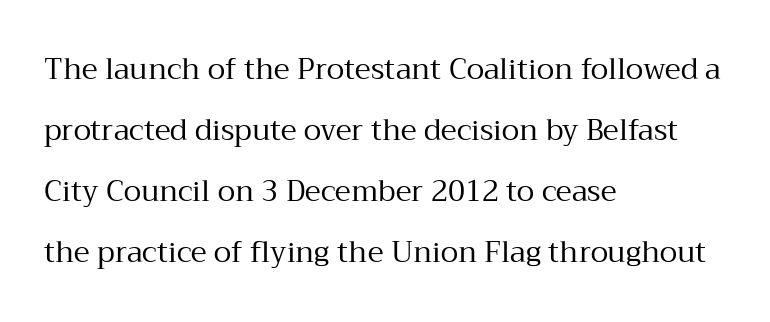
{"serif": "yes", "italic": "no", "bold": "no", "weight": "regular", "width": "normal", "stroke_contrast": "medium", "x_height": "medium", "monospaced": "no", "underline": "no", "align": "left", "line_spacing": "loose", "line_spacing_ratio": 2.1, "letter_spacing": "normal", "letter_spacing_em": 0.0, "glyph_px": 29}
